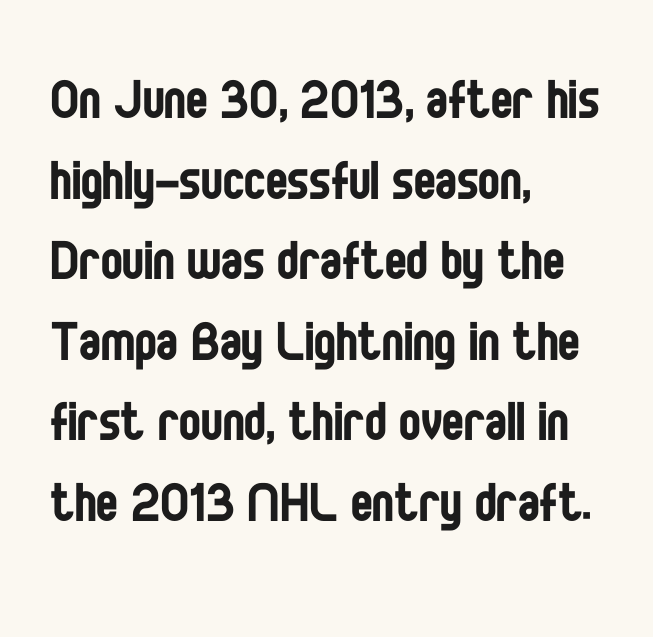
{"serif": "no", "italic": "no", "bold": "no", "weight": "regular", "width": "condensed", "stroke_contrast": "low", "x_height": "large", "monospaced": "no", "underline": "no", "align": "left", "line_spacing_ratio": 1.24, "letter_spacing": "normal", "letter_spacing_em": 0.0, "glyph_px": 65}
